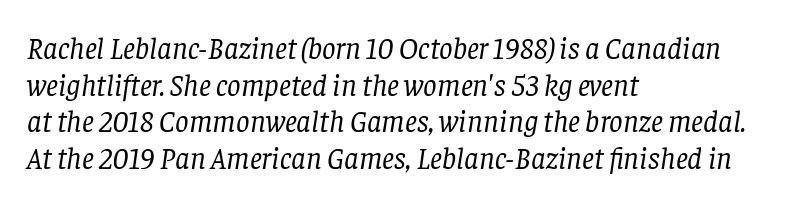
The image shows 30 px regular-weight serif type, italic (leaning right); set left-aligned, line spacing 1.22x, normal letter spacing, not underlined; low stroke contrast and a large x-height.
